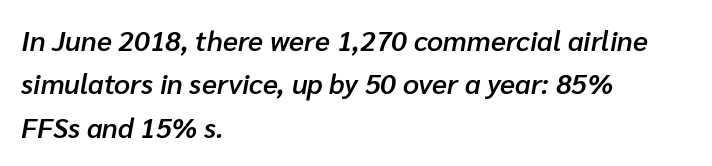
{"italic": "yes", "lean": "right", "slant_degrees": 10, "bold": "semi", "weight": "semibold", "width": "normal", "stroke_contrast": "low", "x_height": "medium", "monospaced": "no", "underline": "no", "align": "left", "line_spacing": "normal", "line_spacing_ratio": 1.55, "letter_spacing": "normal", "letter_spacing_em": 0.0, "glyph_px": 28}
